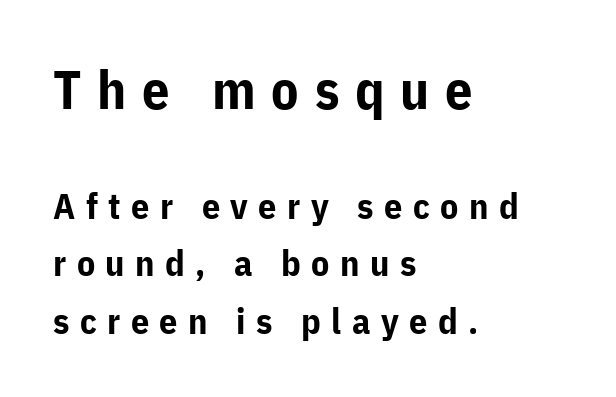
Regarding leading, the lines here are spaced in the standard way. The face used here is rendered with a markedly widened letterfit. Ascenders rise straight up at ninety degrees. The rag falls on the right side of this text block. You'd pick this weight for a headline — it's a proper bold.
